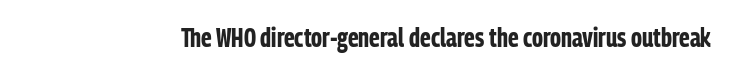
{"italic": "no", "bold": "yes", "underline": "no", "letter_spacing": "normal", "letter_spacing_em": 0.0, "glyph_px": 26}
